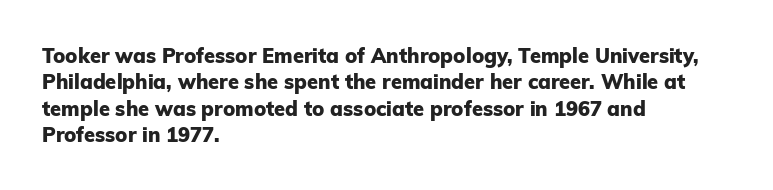
{"italic": "no", "bold": "yes", "underline": "no", "align": "left", "line_spacing": "normal", "line_spacing_ratio": 1.32, "letter_spacing": "normal", "letter_spacing_em": 0.0, "glyph_px": 20}
